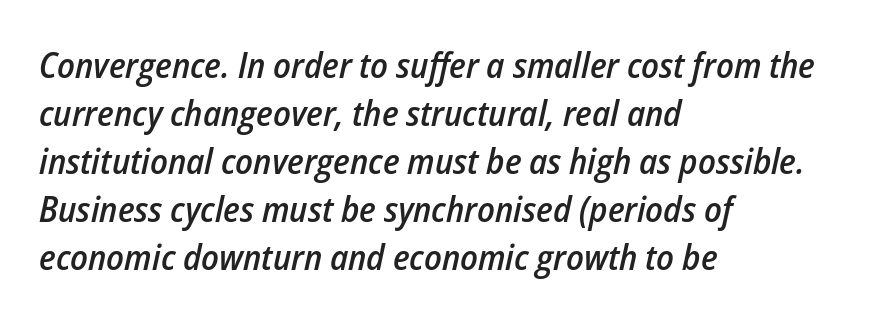
Q: Is the text bold? A: Semi-bold.
Q: Is the text italic (slanted)? A: Yes, it leans right by about 12 degrees.
Q: Is the text underlined? A: No.
Q: How is the paragraph aligned? A: Left-aligned.
Q: Is the spacing between letters normal or unusually wide? A: Normal.
Q: Is the spacing between lines tight, normal or loose? A: Normal.
Q: Width (condensed, normal, or wide)? A: Condensed.
Q: Stroke contrast? A: Low.
Q: x-height? A: Medium.
Q: Monospaced? A: No.
